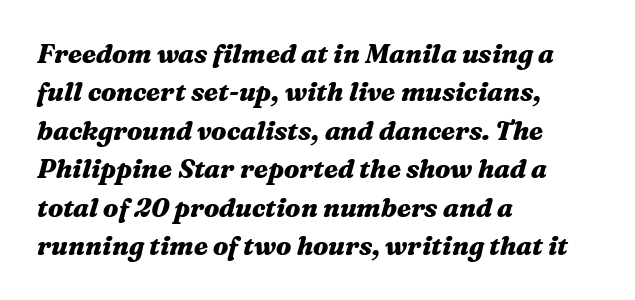
Has an underline been added? It has not. Plenty of ink on the page — the face is bold. Students, observe: this is what conventionally led text looks like. Notice how the stems are inclined rather than vertical — that's the hallmark of italics.
